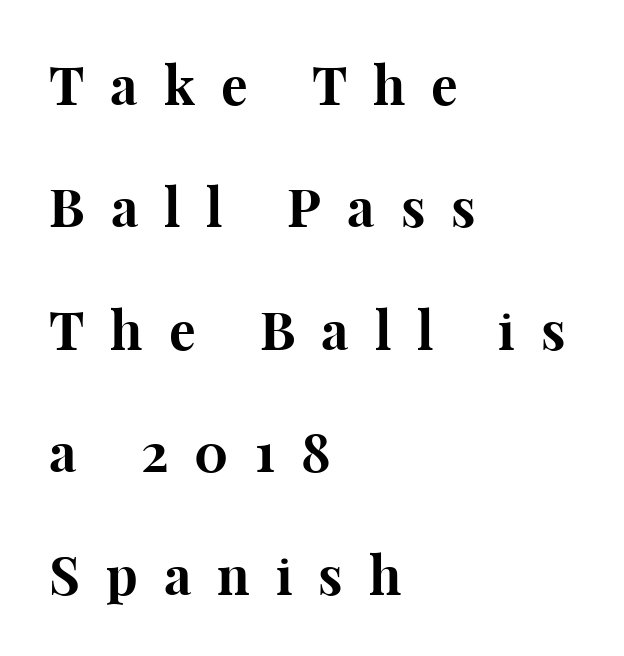
Decoration check: the copy has no underline. What's the leading like? Stretched, with rows far apart. Caption: bold face, heavy strokes. Old-style or modern, the face here clearly has serifs. Is this a fixed-width face? No — the glyphs have proportional, varying widths.
